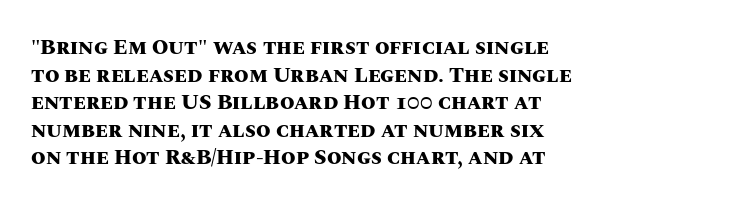
Q: Is the text bold? A: Yes.
Q: Is the text italic (slanted)? A: No, it is upright.
Q: Is the text underlined? A: No.
Q: How is the paragraph aligned? A: Left-aligned.
Q: Is the spacing between letters normal or unusually wide? A: Normal.
Q: Is the spacing between lines tight, normal or loose? A: Normal.
